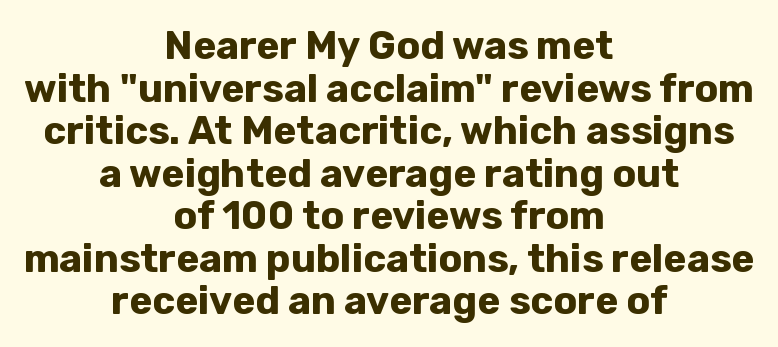
The image shows 39 px bold sans-serif type, upright; set centered, tight line spacing (1.09x), normal letter spacing, not underlined; low stroke contrast and a medium x-height.
